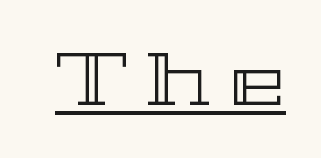
Q: Is the text italic (slanted)? A: No, it is upright.
Q: Is the text underlined? A: Yes.
Q: Is the spacing between letters normal or unusually wide? A: Unusually wide.
Q: Width (condensed, normal, or wide)? A: Wide.
Q: x-height? A: Medium.
Q: Monospaced? A: No.
